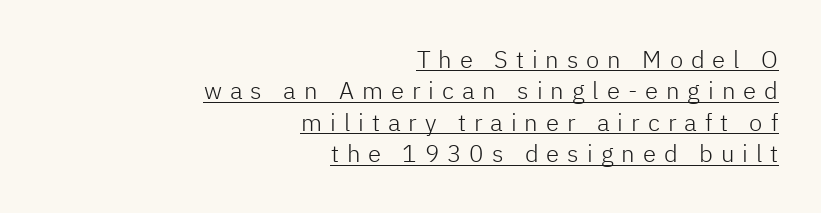
Q: Is the text bold? A: No.
Q: Is the text italic (slanted)? A: No, it is upright.
Q: Is the text underlined? A: Yes.
Q: How is the paragraph aligned? A: Right-aligned.
Q: Is the spacing between letters normal or unusually wide? A: Unusually wide.
Q: Is the spacing between lines tight, normal or loose? A: Normal.
